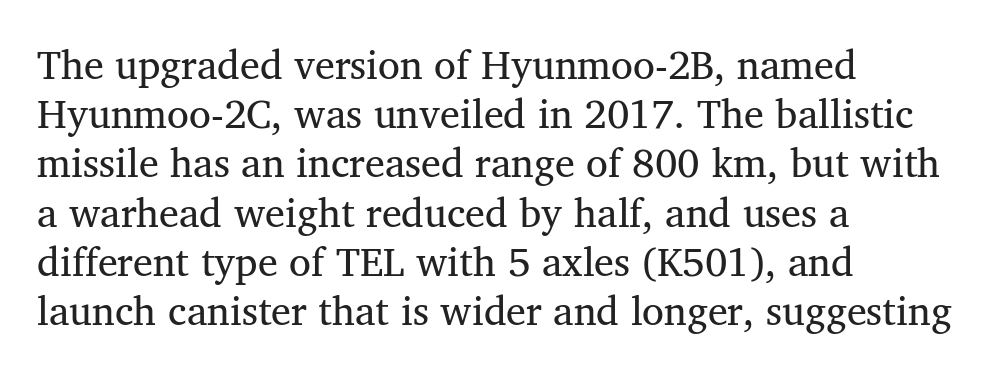
Unlike a clean sans, this face finishes its strokes with serifs. Any mark beneath the type? The region is blank. Teacher's note: observe the even left margin — that is flush-left alignment. Italic? Not at all — the glyphs are vertical. Note the varied advance widths — an 'i' is clearly narrower than an 'm'.
